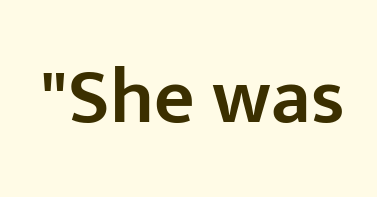
The letters are semibold — heavier than regular but short of a full bold. Posture: upright roman. Proportional: the letters do not fall into vertical columns. Inter-character spacing is left at the font's built-in metrics.
